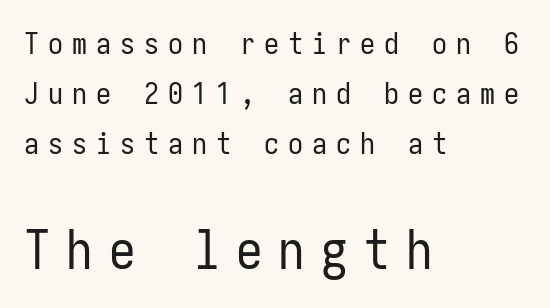
{"serif": "no", "italic": "no", "bold": "no", "weight": "regular", "width": "condensed", "stroke_contrast": "low", "x_height": "medium", "underline": "no", "align": "left", "line_spacing": "normal", "line_spacing_ratio": 1.67, "letter_spacing": "wide", "letter_spacing_em": 0.3, "larger_block": "second", "size_ratio": 1.77, "glyph_px": 53}
